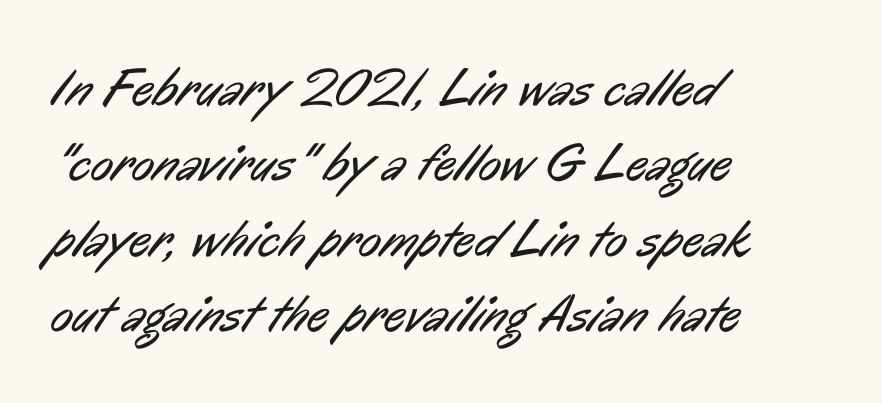
Q: Is the text bold? A: No.
Q: Is the typeface a serif or a sans-serif typeface? A: Sans-serif.
Q: Is the text underlined? A: No.
Q: How is the paragraph aligned? A: Left-aligned.
Q: Is the spacing between letters normal or unusually wide? A: Normal.
Q: Is the spacing between lines tight, normal or loose? A: Normal.
Q: Width (condensed, normal, or wide)? A: Condensed.
Q: Stroke contrast? A: Low.
Q: x-height? A: Medium.
Q: Monospaced? A: No.
